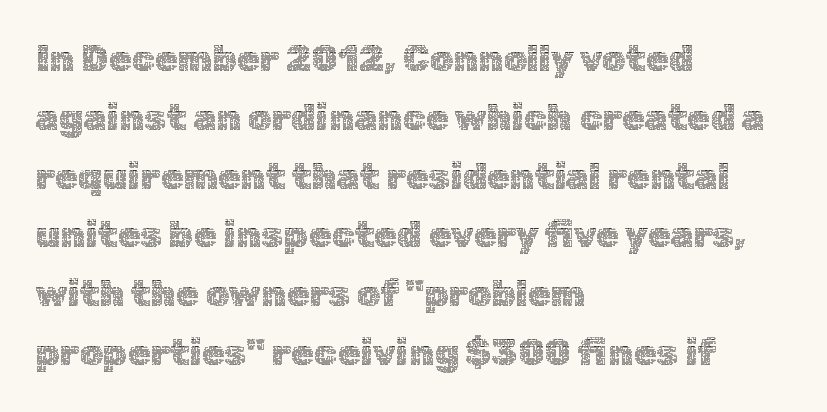
Q: Is the text bold? A: No.
Q: Is the text italic (slanted)? A: No, it is upright.
Q: Is the text underlined? A: No.
Q: How is the paragraph aligned? A: Left-aligned.
Q: Is the spacing between letters normal or unusually wide? A: Normal.
Q: Is the spacing between lines tight, normal or loose? A: Normal.
Q: Width (condensed, normal, or wide)? A: Normal.
Q: x-height? A: Medium.
Q: Monospaced? A: No.
